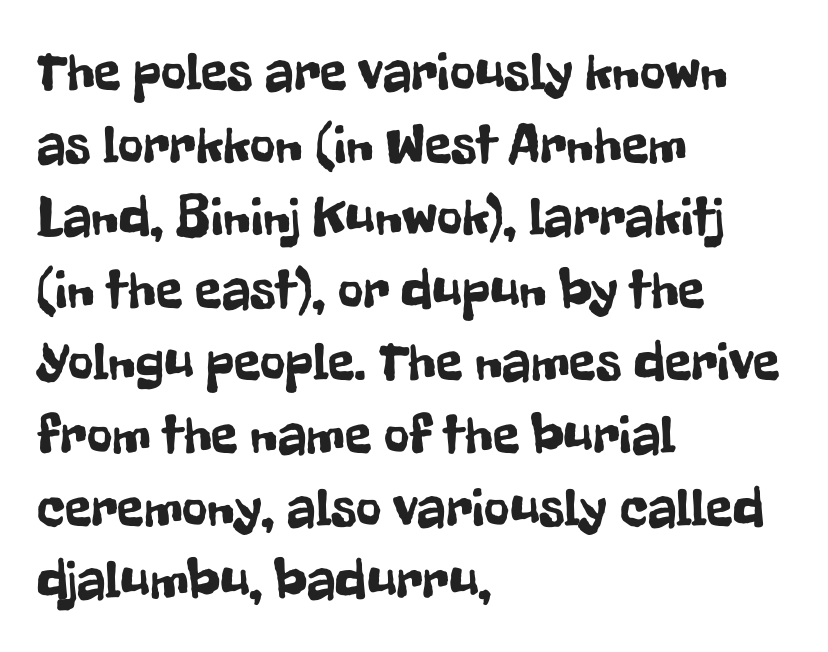
Q: Is the text italic (slanted)? A: No, it is upright.
Q: Is the typeface a serif or a sans-serif typeface? A: Sans-serif.
Q: Is the text underlined? A: No.
Q: How is the paragraph aligned? A: Left-aligned.
Q: Is the spacing between letters normal or unusually wide? A: Normal.
Q: Is the spacing between lines tight, normal or loose? A: Normal.
Q: Width (condensed, normal, or wide)? A: Condensed.
Q: Stroke contrast? A: Low.
Q: x-height? A: Medium.
Q: Monospaced? A: No.
